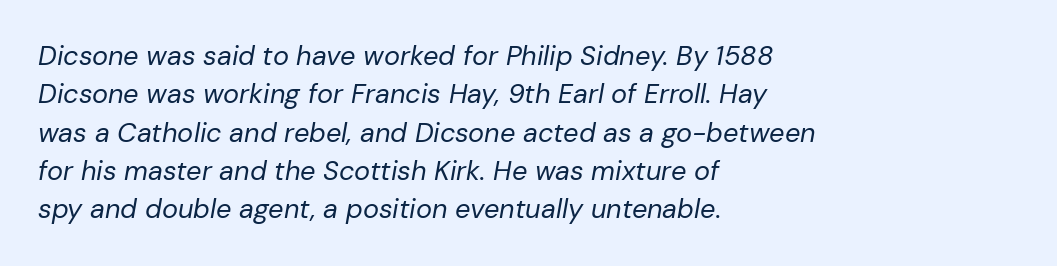
{"italic": "yes", "lean": "right", "slant_degrees": 10, "bold": "no", "underline": "no", "align": "left", "line_spacing": "normal", "line_spacing_ratio": 1.42, "letter_spacing": "normal", "letter_spacing_em": 0.0, "glyph_px": 27}
